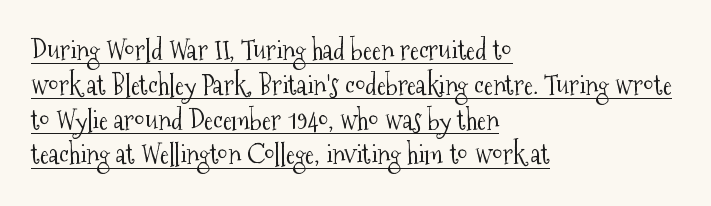
The image shows 27 px text type, upright; set left-aligned, normal line spacing (1.29x), normal letter spacing, underlined.
